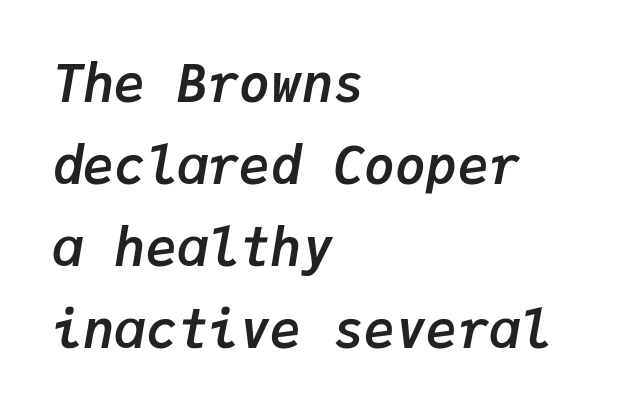
The image shows 52 px semibold type, italic (leaning right), monospaced; set left-aligned, normal line spacing (1.58x), normal letter spacing, not underlined; low stroke contrast and a medium x-height.
